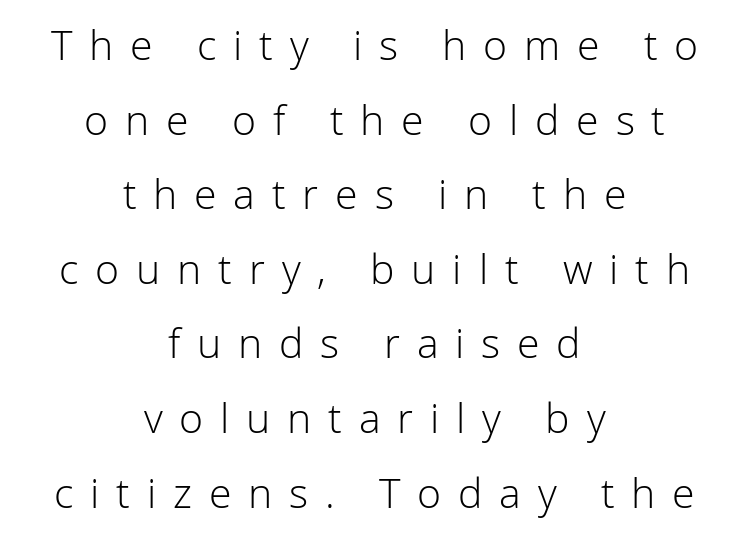
Q: Is the text bold? A: No.
Q: Is the text italic (slanted)? A: No, it is upright.
Q: Is the typeface a serif or a sans-serif typeface? A: Sans-serif.
Q: Is the text underlined? A: No.
Q: How is the paragraph aligned? A: Centered.
Q: Is the spacing between letters normal or unusually wide? A: Unusually wide.
Q: Width (condensed, normal, or wide)? A: Normal.
Q: Stroke contrast? A: Low.
Q: x-height? A: Medium.
Q: Monospaced? A: No.
